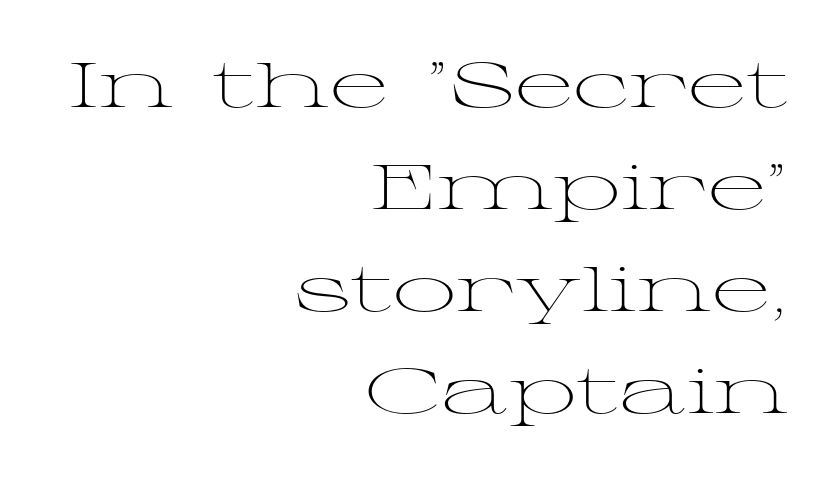
The image shows 63 px light, wide serif type, upright; set right-aligned, normal line spacing (1.62x), normal letter spacing, not underlined; medium stroke contrast and a medium x-height.
